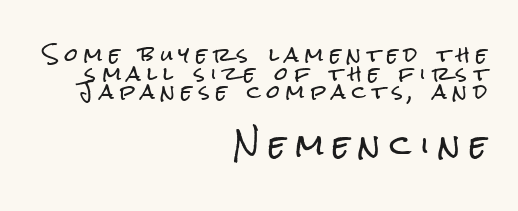
The image shows 29 px condensed sans-serif type, upright; set right-aligned, tight line spacing (0.98x), unusually wide letter spacing (+0.33 em), not underlined; the second (bottom) block is 1.53x larger; low stroke contrast and a medium x-height.
